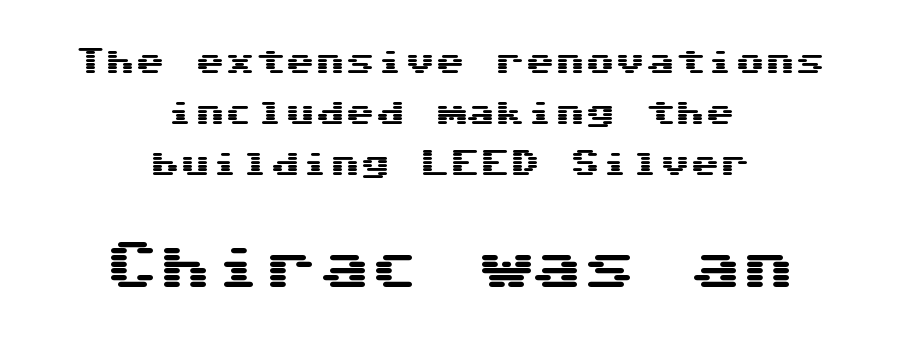
The image shows 53 px wide sans-serif type, upright, monospaced; set centered, normal line spacing (1.7x), normal letter spacing, not underlined; the second (bottom) block is 1.77x larger; medium stroke contrast and a medium x-height.
